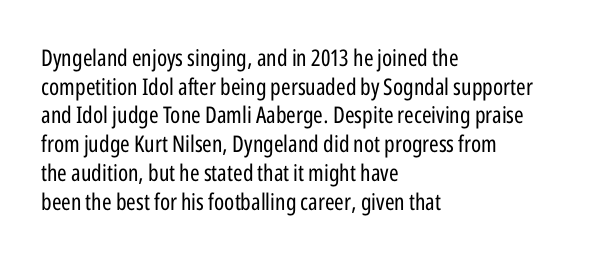
The lines sit at an ordinary, default distance from one another. The text block is weighted toward the left margin, trailing off unevenly rightward. Tracking value appears to be zero — textbook default spacing. Has an underline been added? It has not. Stroke mass is kept to a normal reading level or below.
